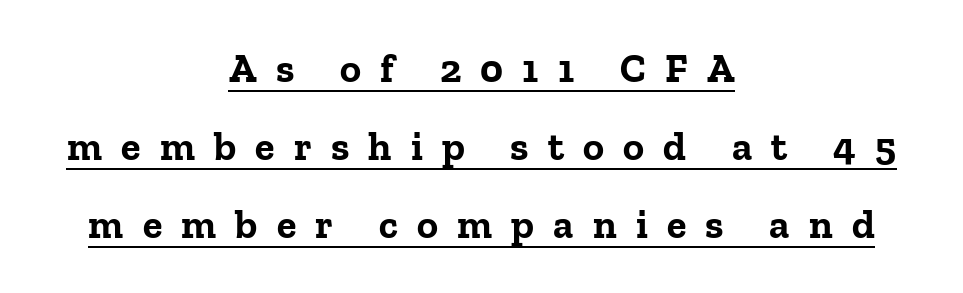
{"serif": "yes", "italic": "no", "bold": "yes", "weight": "bold", "width": "normal", "stroke_contrast": "low", "x_height": "medium", "monospaced": "no", "underline": "yes", "align": "center", "line_spacing": "loose", "line_spacing_ratio": 1.95, "letter_spacing": "wide", "letter_spacing_em": 0.48, "glyph_px": 40}
